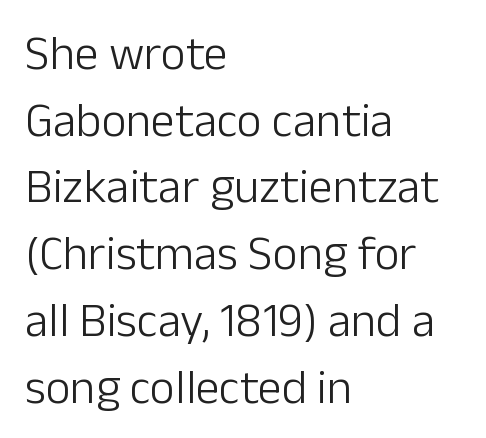
{"serif": "no", "italic": "no", "bold": "no", "weight": "light", "width": "normal", "stroke_contrast": "low", "x_height": "medium", "monospaced": "no", "underline": "no", "align": "left", "line_spacing": "normal", "line_spacing_ratio": 1.39, "letter_spacing": "normal", "letter_spacing_em": 0.0, "glyph_px": 48}
